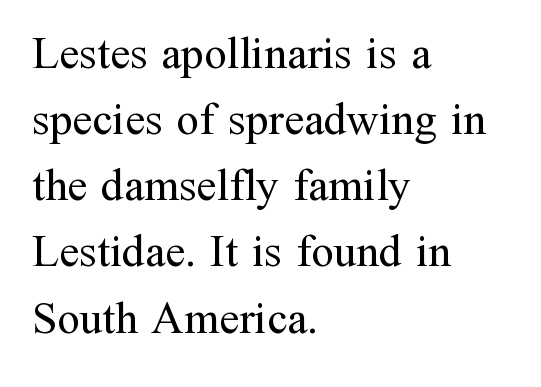
Little horizontal feet cap the strokes, marking this as serif type. Rule under the text: the space is simply empty. Is this a heavy cut? Hardly; it is regular or lighter. Looks like regular typesetting: each glyph gets only the width it needs.
